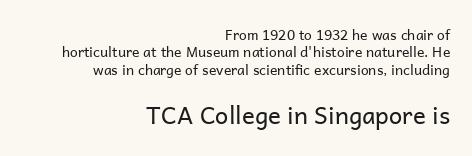
Type size steps up from the first block to the second. The letters stand straight up with perfectly vertical stems. What's the leading like? Ordinary, nothing unusual. Line endings align vertically; line beginnings do not. Has an underline been added? It has not.
